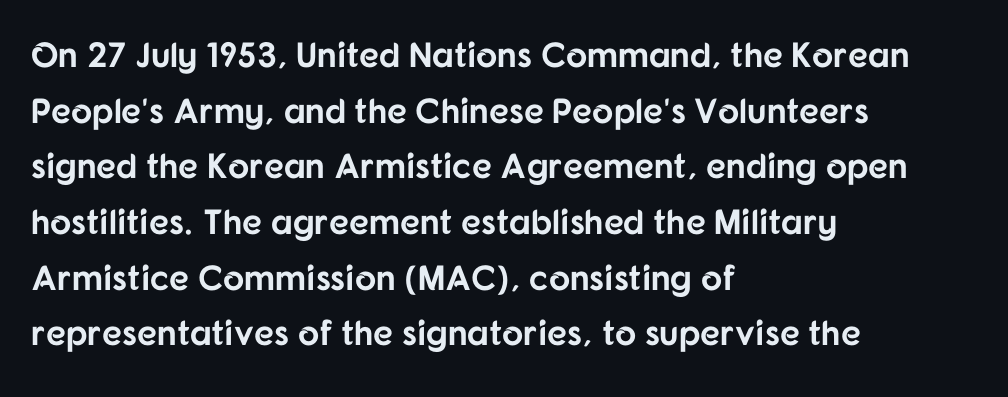
This sample has the flowing, uneven cadence of proportional lettering. The strokes are fattened all the way to bold. Here the glyphs are tracked normally, forming tight word shapes. Just letters on the line, the space beneath them empty. Regarding leading, the lines here are spaced in the standard way.
